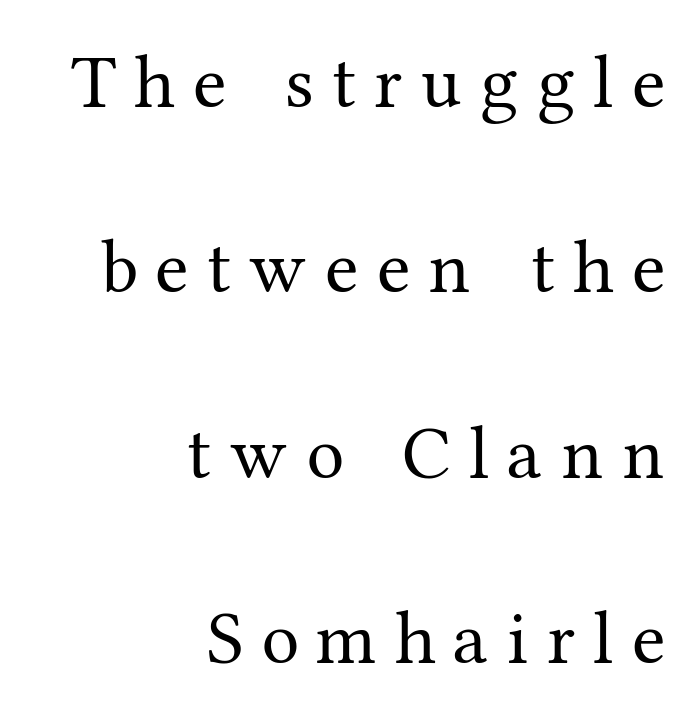
The image shows 76 px regular-weight serif type, upright; set right-aligned, loose line spacing (2.44x), unusually wide letter spacing (+0.24 em), not underlined; medium stroke contrast and a medium x-height.
